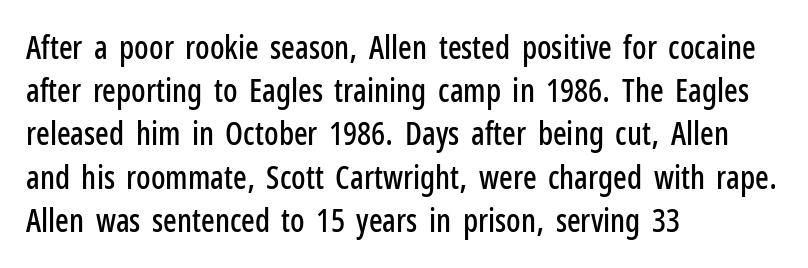
The type is set solid horizontally, with unmodified tracking. Summary of vertical rhythm: regular, with standard interline spacing. The rendering uses natural spacing where letterforms have individual widths. These lines are composed in type without serifs. Clear beneath every line of the passage. The compositor pushed each line to the left boundary.
